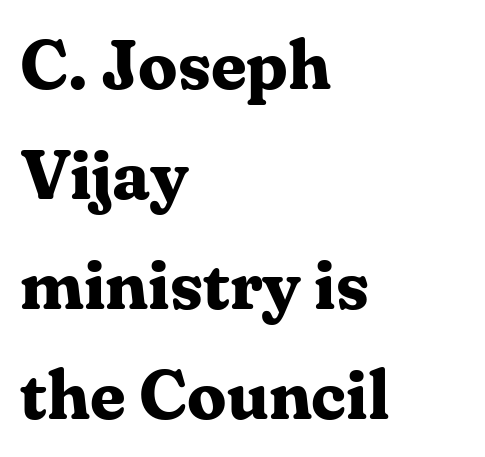
{"serif": "yes", "italic": "no", "bold": "yes", "weight": "bold", "width": "normal", "stroke_contrast": "medium", "x_height": "medium", "monospaced": "no", "underline": "no", "align": "left", "line_spacing": "normal", "line_spacing_ratio": 1.57, "letter_spacing": "normal", "letter_spacing_em": 0.0, "glyph_px": 70}
